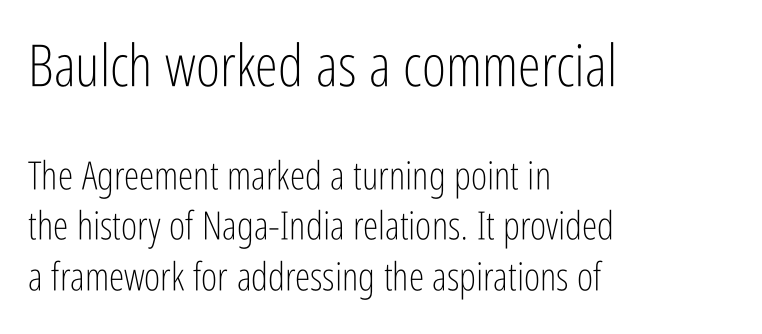
{"serif": "no", "italic": "no", "bold": "no", "weight": "light", "width": "condensed", "stroke_contrast": "low", "x_height": "medium", "monospaced": "no", "underline": "no", "align": "left", "line_spacing": "normal", "line_spacing_ratio": 1.3, "letter_spacing": "normal", "letter_spacing_em": 0.0, "larger_block": "first", "size_ratio": 1.49, "glyph_px": 58}
